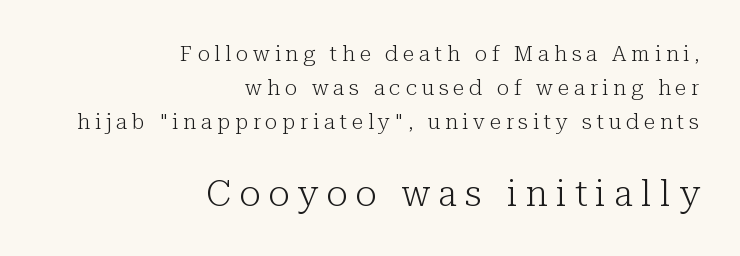
{"serif": "yes", "italic": "no", "bold": "no", "weight": "light", "width": "normal", "stroke_contrast": "low", "x_height": "medium", "monospaced": "no", "underline": "no", "align": "right", "line_spacing": "normal", "line_spacing_ratio": 1.62, "letter_spacing": "wide", "letter_spacing_em": 0.23, "larger_block": "second", "size_ratio": 1.71, "glyph_px": 36}
